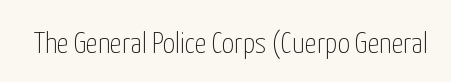
The glyphs in this specimen are sans serif. No word sits above an underline. Looks like regular typesetting: each glyph gets only the width it needs. Every stem runs plumb, perpendicular to the baseline.
